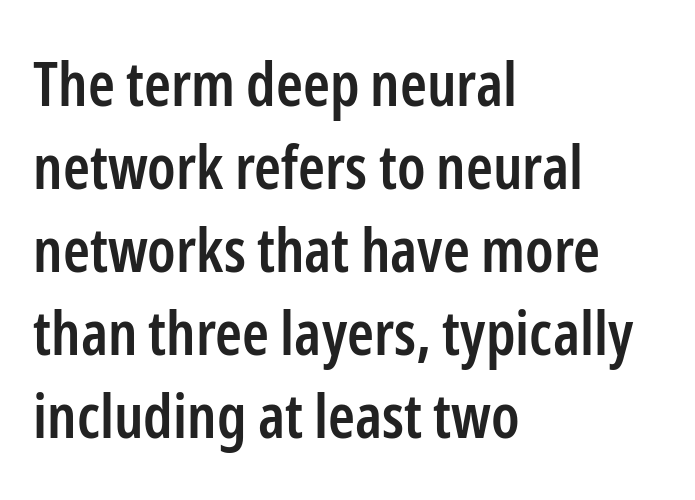
The image shows 61 px semibold, condensed sans-serif type, upright; set left-aligned, normal line spacing (1.36x), normal letter spacing, not underlined; low stroke contrast and a medium x-height.
